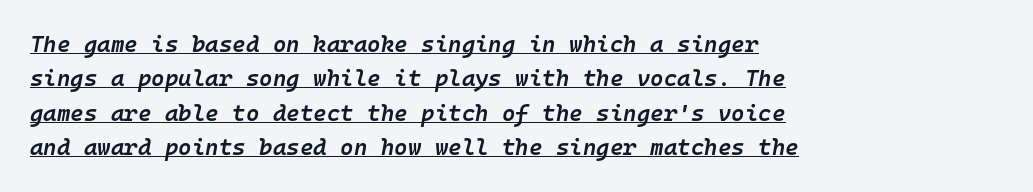
{"italic": "yes", "lean": "right", "slant_degrees": 10, "bold": "semi", "underline": "yes", "align": "left", "line_spacing": "normal", "line_spacing_ratio": 1.5, "letter_spacing": "normal", "letter_spacing_em": 0.0, "glyph_px": 23}
